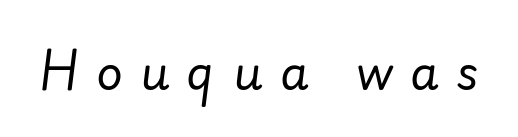
Q: Is the text bold? A: No.
Q: Is the text italic (slanted)? A: Yes, it leans right by about 7 degrees.
Q: Is the text underlined? A: No.
Q: Is the spacing between letters normal or unusually wide? A: Unusually wide.
Q: Width (condensed, normal, or wide)? A: Normal.
Q: Stroke contrast? A: Low.
Q: x-height? A: Small.
Q: Monospaced? A: No.
